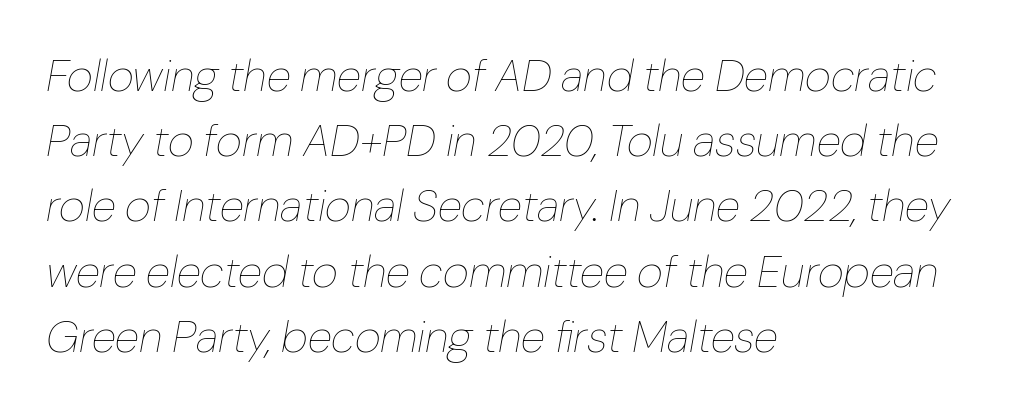
The specimen reads as italic at a glance. Stem width sits at or under what a default text font uses. Descenders are the only things crossing below the line. Character widths vary here, with narrow letters taking less room than wide ones.
